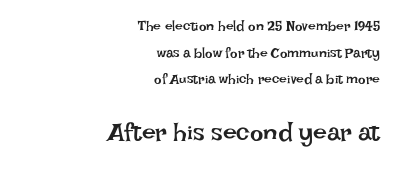
{"italic": "no", "bold": "no", "underline": "no", "align": "right", "line_spacing": "loose", "line_spacing_ratio": 1.91, "letter_spacing": "normal", "letter_spacing_em": 0.0, "larger_block": "second", "size_ratio": 1.79, "glyph_px": 25}
